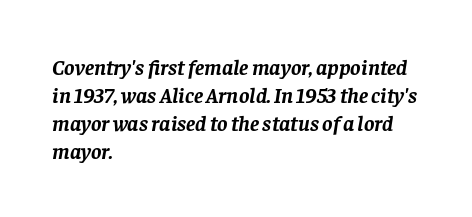
One-word summary of the alignment: left. This sample uses plain, unmodified letter spacing. This is heavy type, rendered in bold. Honestly, there is no underline to notice here at all. These lines sit exactly where default settings would place them.
